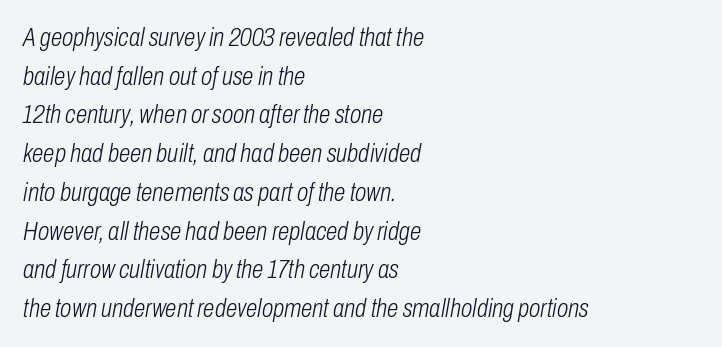
The image shows 26 px text type, italic (leaning right); set left-aligned, normal line spacing (1.49x), normal letter spacing, not underlined.
